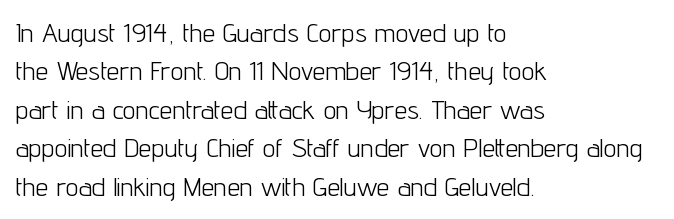
Q: Is the text bold? A: No.
Q: Is the text italic (slanted)? A: No, it is upright.
Q: Is the text underlined? A: No.
Q: How is the paragraph aligned? A: Left-aligned.
Q: Is the spacing between letters normal or unusually wide? A: Normal.
Q: Is the spacing between lines tight, normal or loose? A: Normal.
